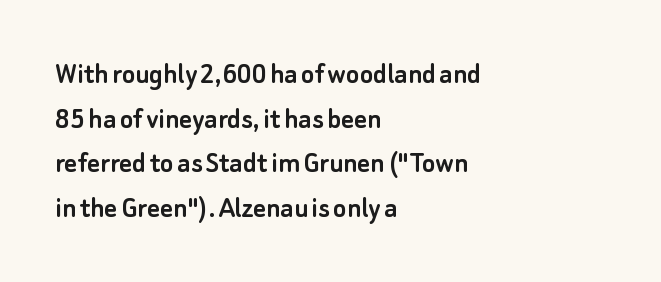
Think of a printed novel: that variable character pitch is what you see here. How would I describe the line gaps? Plain and ordinary. Nope, no serifs anywhere on these letters. The specimen reads as upright at a glance. This rendering uses left alignment, leaving the right contour irregular.
